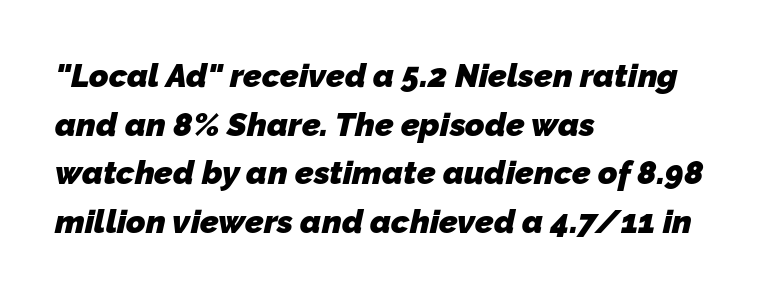
The image shows 33 px heavy sans-serif type; set left-aligned, normal line spacing (1.47x), normal letter spacing, not underlined; low stroke contrast and a medium x-height.
